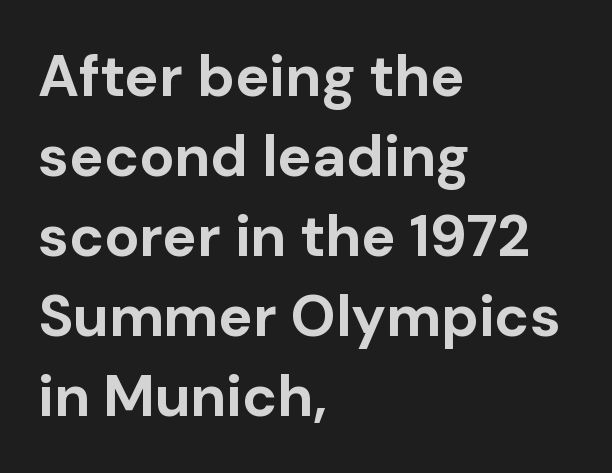
{"serif": "no", "italic": "no", "bold": "yes", "weight": "bold", "width": "normal", "stroke_contrast": "low", "x_height": "medium", "monospaced": "no", "underline": "no", "align": "left", "line_spacing": "normal", "line_spacing_ratio": 1.38, "letter_spacing": "normal", "letter_spacing_em": 0.0, "glyph_px": 58}
